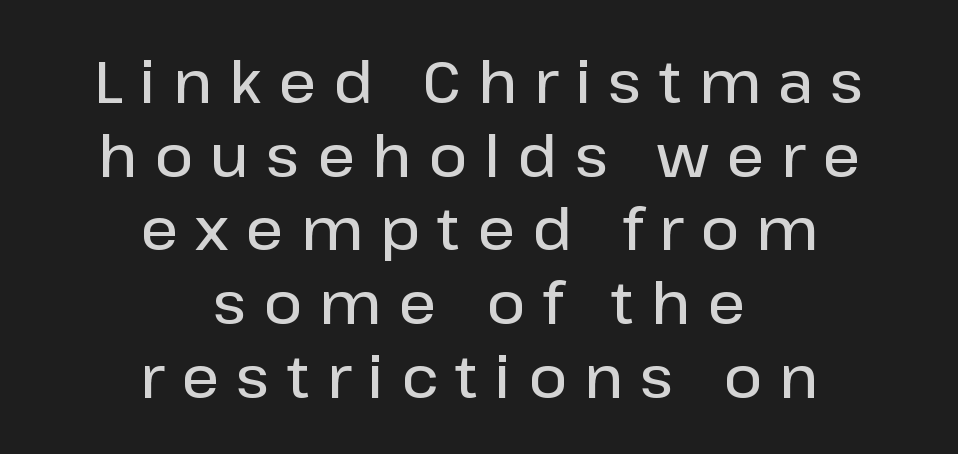
{"serif": "no", "italic": "no", "bold": "semi", "weight": "semibold", "width": "normal", "stroke_contrast": "low", "x_height": "medium", "monospaced": "no", "underline": "no", "align": "center", "line_spacing": "normal", "line_spacing_ratio": 1.25, "letter_spacing": "wide", "letter_spacing_em": 0.29, "glyph_px": 59}
